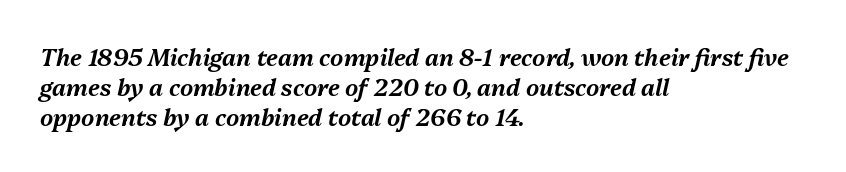
The image shows 23 px text type, italic (leaning right); set left-aligned, normal line spacing (1.3x), normal letter spacing, not underlined.
